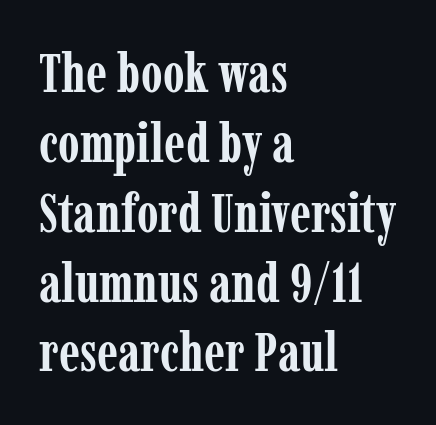
The image shows 55 px semibold, condensed serif type, upright; set left-aligned, normal line spacing (1.27x), normal letter spacing, not underlined; low stroke contrast and a medium x-height.
